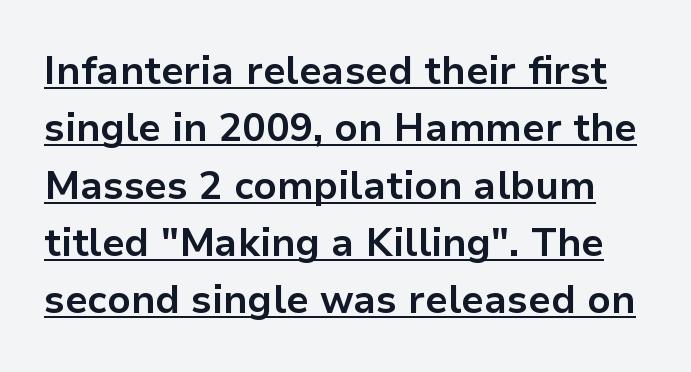
Q: Is the text bold? A: Yes.
Q: Is the text italic (slanted)? A: No, it is upright.
Q: Is the typeface a serif or a sans-serif typeface? A: Sans-serif.
Q: Is the text underlined? A: Yes.
Q: Is the spacing between letters normal or unusually wide? A: Normal.
Q: Is the spacing between lines tight, normal or loose? A: Normal.
Q: Width (condensed, normal, or wide)? A: Normal.
Q: Stroke contrast? A: Low.
Q: x-height? A: Medium.
Q: Monospaced? A: No.
